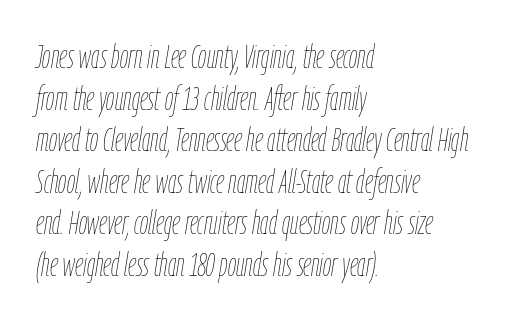
The image shows 33 px thin, condensed type, italic (leaning right); set left-aligned, normal line spacing (1.26x), normal letter spacing, not underlined; low stroke contrast and a medium x-height.
